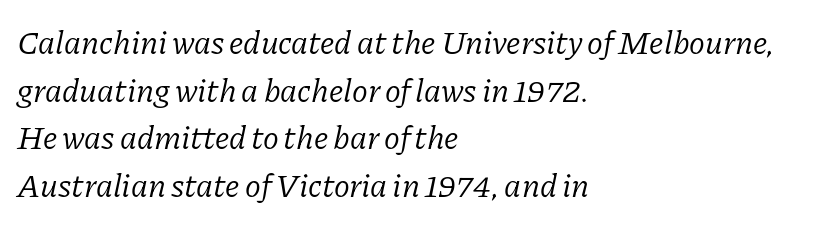
Does the lettering tilt? It does — this is italic. Old-style or modern, the face here clearly has serifs. Note the varied advance widths — an 'i' is clearly narrower than an 'm'. On a weight scale, this lands at 450 or below.
